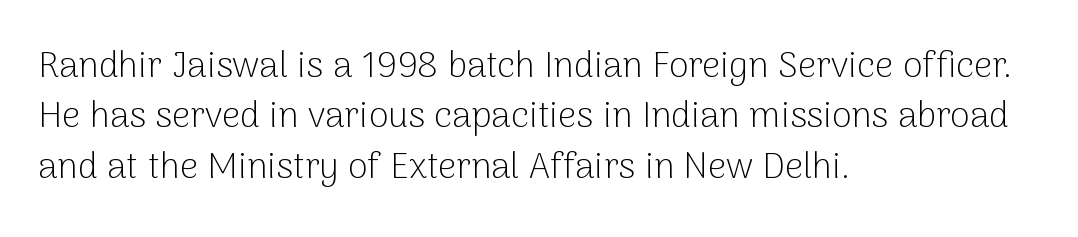
The image shows 36 px light sans-serif type, upright; set left-aligned, normal line spacing (1.4x), normal letter spacing, not underlined; low stroke contrast and a medium x-height.
